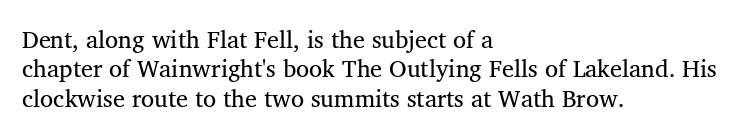
Q: Is the text bold? A: No.
Q: Is the text italic (slanted)? A: No, it is upright.
Q: Is the text underlined? A: No.
Q: How is the paragraph aligned? A: Left-aligned.
Q: Is the spacing between letters normal or unusually wide? A: Normal.
